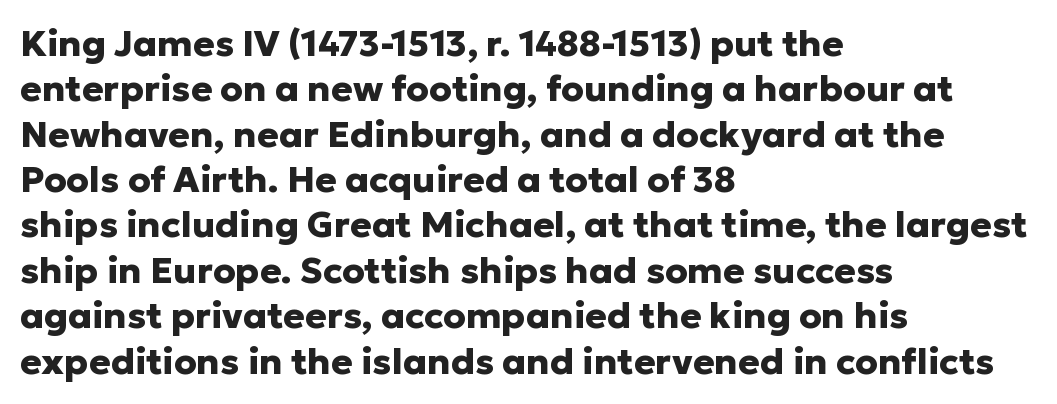
{"serif": "no", "italic": "no", "bold": "yes", "weight": "heavy", "width": "normal", "stroke_contrast": "low", "x_height": "medium", "monospaced": "no", "underline": "no", "align": "left", "line_spacing": "normal", "line_spacing_ratio": 1.26, "letter_spacing": "normal", "letter_spacing_em": 0.0, "glyph_px": 36}
